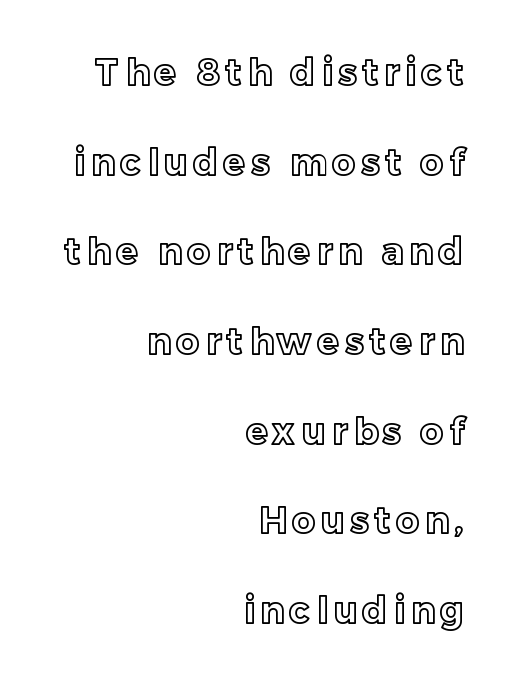
Q: Is the text italic (slanted)? A: No, it is upright.
Q: Is the text underlined? A: No.
Q: How is the paragraph aligned? A: Right-aligned.
Q: Is the spacing between lines tight, normal or loose? A: Loose.
Q: Width (condensed, normal, or wide)? A: Normal.
Q: x-height? A: Medium.
Q: Monospaced? A: No.
